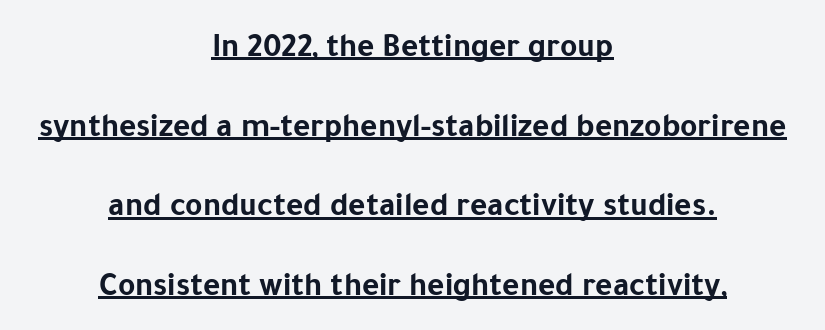
The image shows 33 px bold sans-serif type, upright; set centered, loose line spacing (2.41x), normal letter spacing, underlined; low stroke contrast and a medium x-height.
